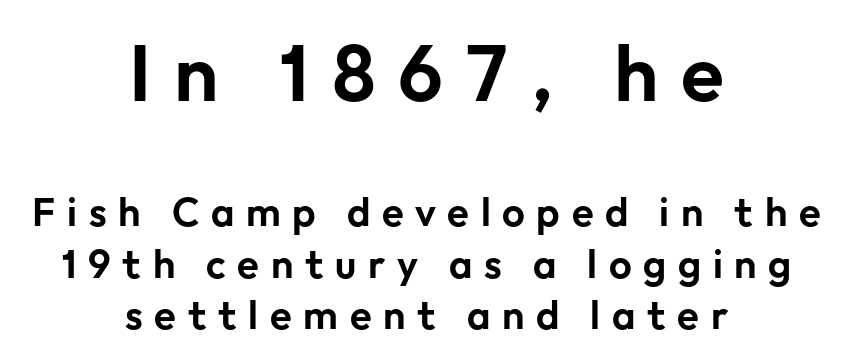
{"serif": "no", "italic": "no", "width": "normal", "stroke_contrast": "low", "x_height": "medium", "monospaced": "no", "underline": "no", "align": "center", "line_spacing": "normal", "line_spacing_ratio": 1.28, "letter_spacing": "wide", "letter_spacing_em": 0.29, "larger_block": "first", "size_ratio": 1.98, "glyph_px": 79}
